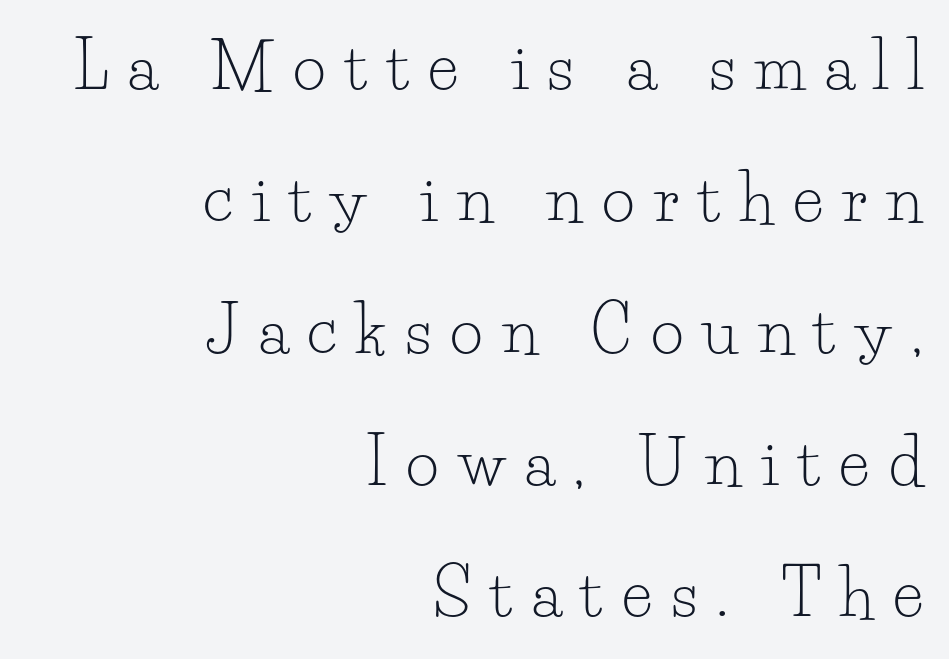
The image shows 64 px light serif type, upright; set right-aligned, loose line spacing (2.06x), unusually wide letter spacing (+0.3 em), not underlined; low stroke contrast and a small x-height.
